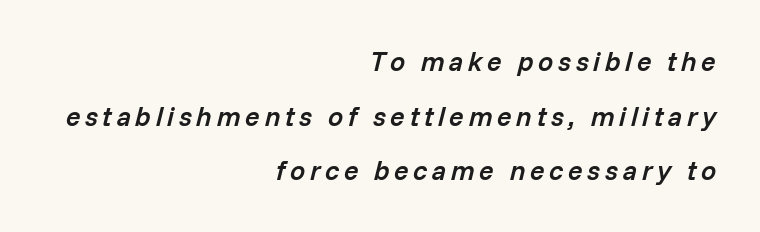
The image shows 27 px text type, italic (leaning right); set right-aligned, loose line spacing (2.02x), not underlined.
